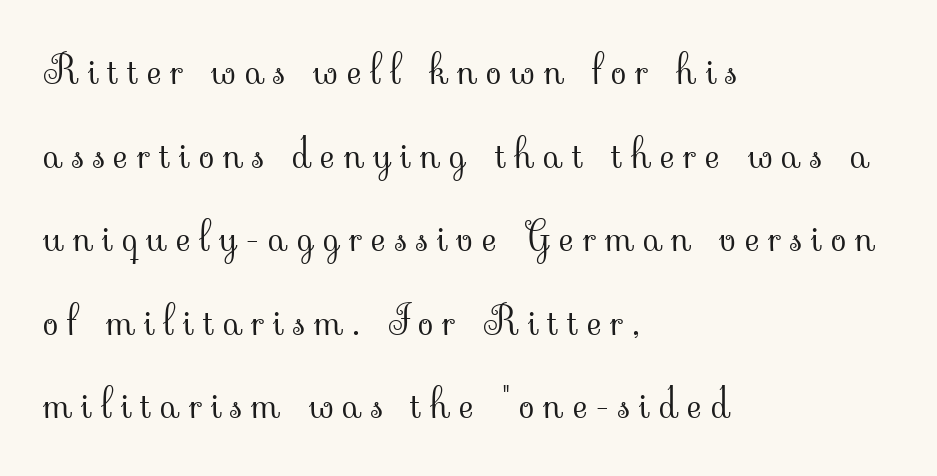
Q: Is the text bold? A: No.
Q: Is the text italic (slanted)? A: No, it is upright.
Q: Is the typeface a serif or a sans-serif typeface? A: Serif.
Q: Is the text underlined? A: No.
Q: How is the paragraph aligned? A: Left-aligned.
Q: Is the spacing between letters normal or unusually wide? A: Unusually wide.
Q: Is the spacing between lines tight, normal or loose? A: Loose.
Q: Width (condensed, normal, or wide)? A: Normal.
Q: Stroke contrast? A: Low.
Q: x-height? A: Small.
Q: Monospaced? A: No.
